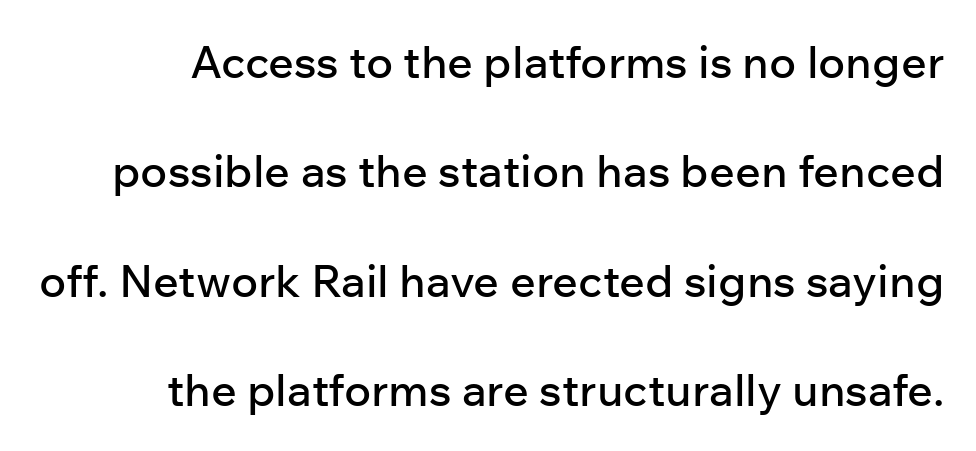
Any mark beneath the type? The region is blank. Letterform terminals end flat and unadorned throughout the passage. There is no visible air inserted between adjacent glyphs. Posture: vertical. Character widths vary here, with narrow letters taking less room than wide ones. What's the leading like? Stretched, with rows far apart.
